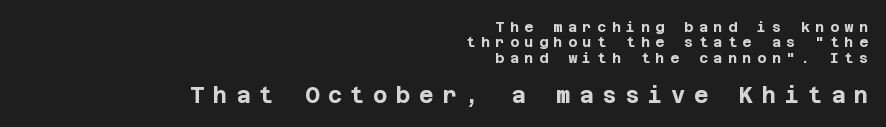
Q: Is the text bold? A: Yes.
Q: Is the text italic (slanted)? A: No, it is upright.
Q: Is the text underlined? A: No.
Q: How is the paragraph aligned? A: Right-aligned.
Q: Is the spacing between letters normal or unusually wide? A: Unusually wide.
Q: Is the spacing between lines tight, normal or loose? A: Tight.
Q: Which block of text is set in a larger size, the first (top) or the second (bottom)? A: The second (bottom) one.
